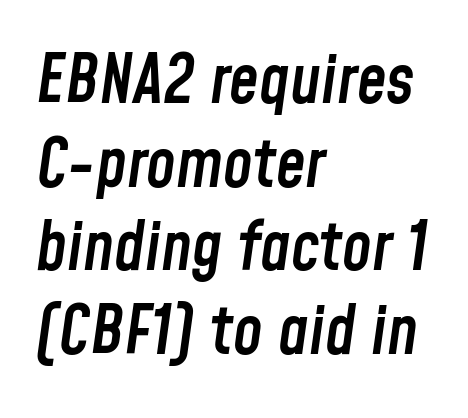
Q: Is the text bold? A: Semi-bold.
Q: Is the text italic (slanted)? A: Yes, it leans right by about 8 degrees.
Q: Is the text underlined? A: No.
Q: How is the paragraph aligned? A: Left-aligned.
Q: Is the spacing between letters normal or unusually wide? A: Normal.
Q: Is the spacing between lines tight, normal or loose? A: Normal.
Q: Width (condensed, normal, or wide)? A: Condensed.
Q: Stroke contrast? A: Low.
Q: x-height? A: Medium.
Q: Monospaced? A: No.
